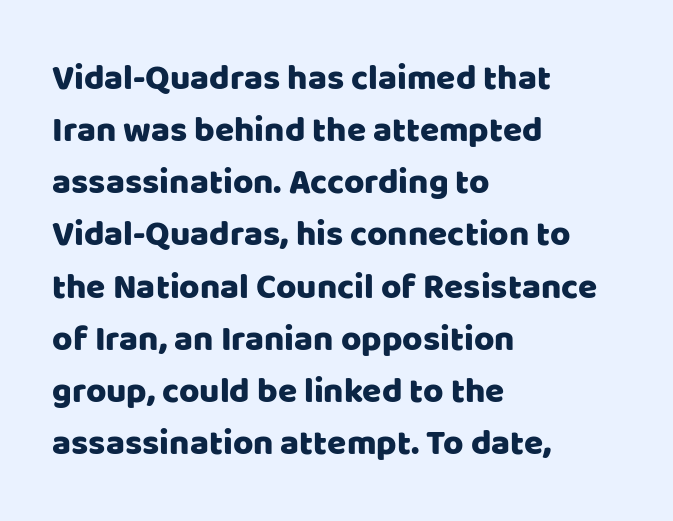
The rendering keeps characters at their native spacing. A normal amount of white space separates one row of letters from the next. Just letters on the line, the space beneath them empty. The glyphs in this specimen are sans serif.
